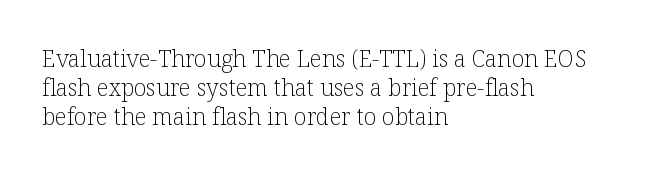
Q: Is the text bold? A: No.
Q: Is the text italic (slanted)? A: No, it is upright.
Q: Is the text underlined? A: No.
Q: How is the paragraph aligned? A: Left-aligned.
Q: Is the spacing between letters normal or unusually wide? A: Normal.
Q: Is the spacing between lines tight, normal or loose? A: Normal.
